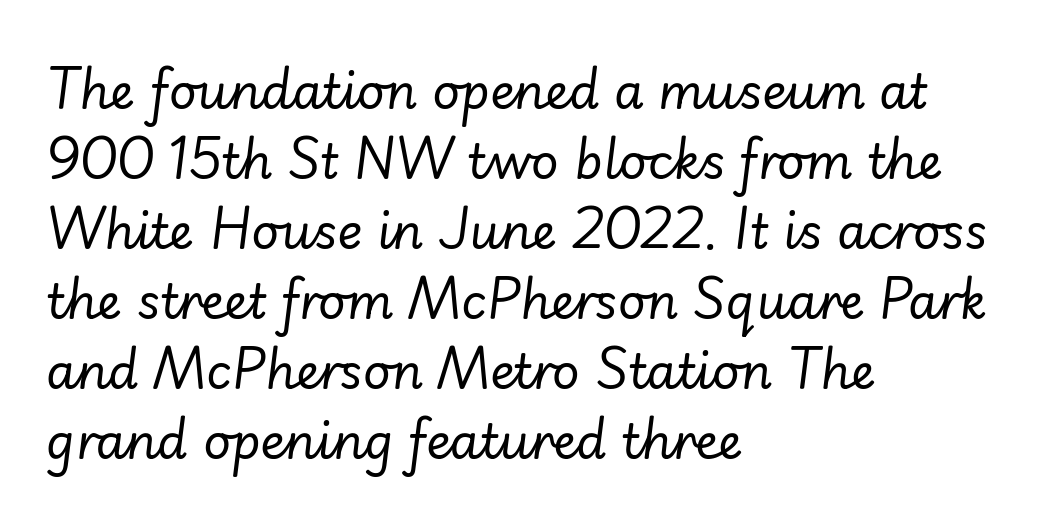
The image shows 48 px regular-weight type, italic (leaning right); set left-aligned, normal line spacing (1.46x), normal letter spacing, not underlined; low stroke contrast and a small x-height.
